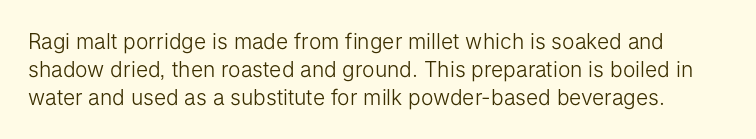
The image shows 21 px text type, upright; set normal line spacing (1.33x), normal letter spacing, not underlined.
